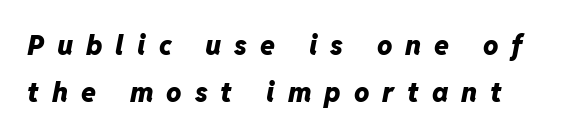
The image shows 27 px bold type, italic (leaning right); set line spacing 1.74x, unusually wide letter spacing (+0.48 em), not underlined.
